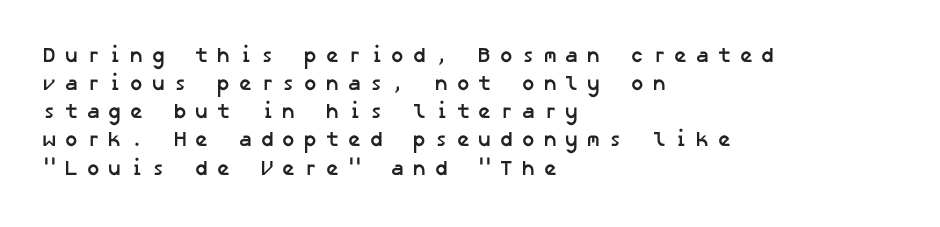
You could only call the tracking loose — the letters float apart. Compared with a centered layout, this one pins lines to the left instead. Rows of type keep a routine distance in the vertical direction. The glyphs are unaccompanied by any horizontal stroke below them.
